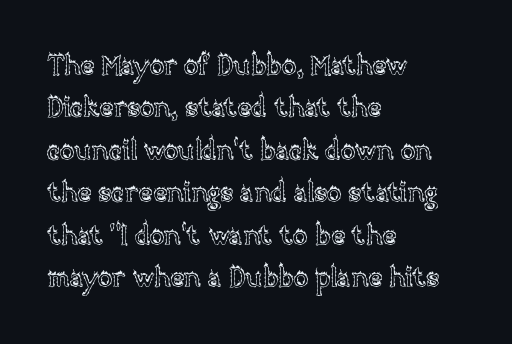
{"italic": "no", "underline": "no", "align": "left", "line_spacing": "normal", "line_spacing_ratio": 1.57, "letter_spacing": "normal", "letter_spacing_em": 0.0, "glyph_px": 27}
